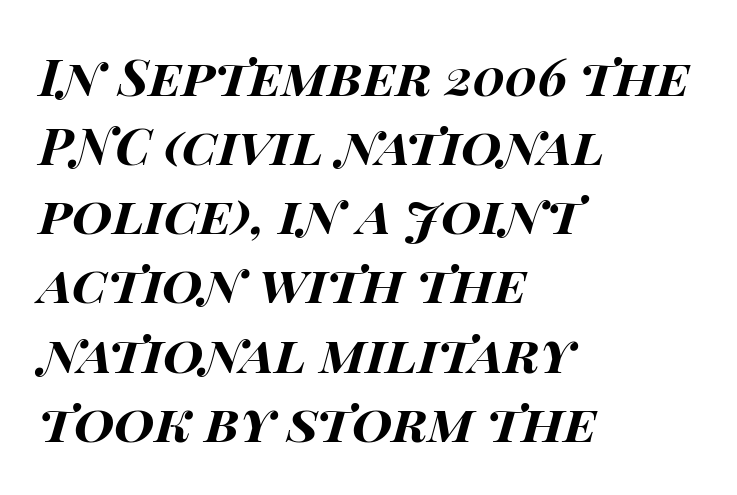
The image shows 52 px bold, wide type, italic (leaning right); set left-aligned, normal line spacing (1.33x), normal letter spacing, not underlined; high stroke contrast and a large x-height.
